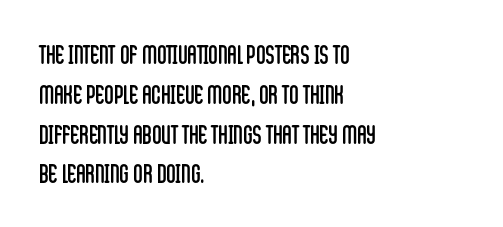
Q: Is the text bold? A: No.
Q: Is the text italic (slanted)? A: No, it is upright.
Q: Is the text underlined? A: No.
Q: How is the paragraph aligned? A: Left-aligned.
Q: Is the spacing between letters normal or unusually wide? A: Normal.
Q: Is the spacing between lines tight, normal or loose? A: Normal.
